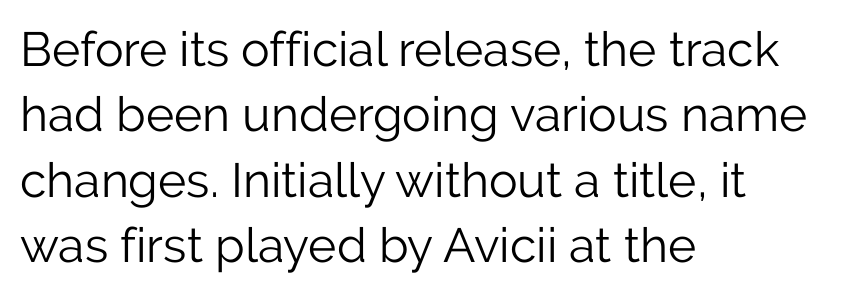
{"serif": "no", "italic": "no", "bold": "no", "weight": "light", "width": "normal", "stroke_contrast": "low", "x_height": "medium", "monospaced": "no", "underline": "no", "align": "left", "line_spacing": "normal", "line_spacing_ratio": 1.36, "letter_spacing": "normal", "letter_spacing_em": 0.0, "glyph_px": 48}
